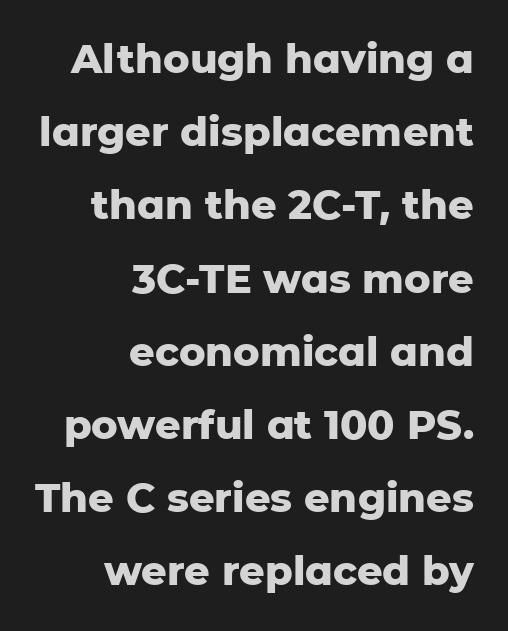
{"serif": "no", "italic": "no", "bold": "yes", "weight": "heavy", "width": "normal", "stroke_contrast": "low", "x_height": "medium", "monospaced": "no", "underline": "no", "align": "right", "line_spacing_ratio": 1.83, "letter_spacing": "normal", "letter_spacing_em": 0.0, "glyph_px": 40}
